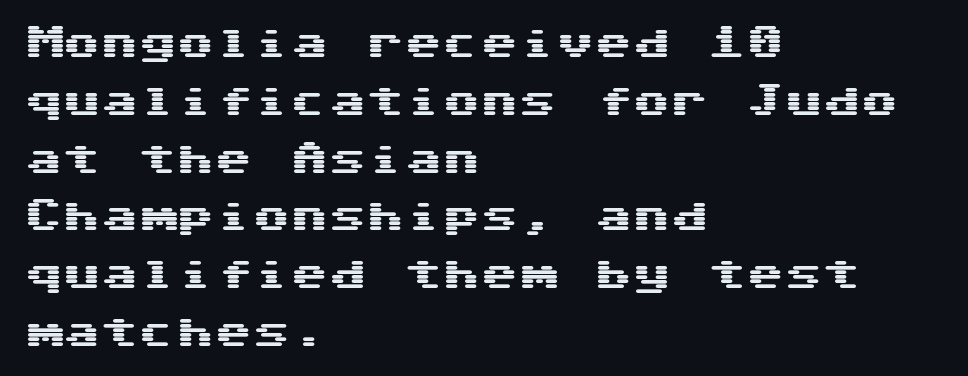
Q: Is the text italic (slanted)? A: No, it is upright.
Q: Is the typeface a serif or a sans-serif typeface? A: Sans-serif.
Q: Is the text underlined? A: No.
Q: How is the paragraph aligned? A: Left-aligned.
Q: Is the spacing between letters normal or unusually wide? A: Normal.
Q: Is the spacing between lines tight, normal or loose? A: Normal.
Q: Width (condensed, normal, or wide)? A: Wide.
Q: Stroke contrast? A: Medium.
Q: x-height? A: Medium.
